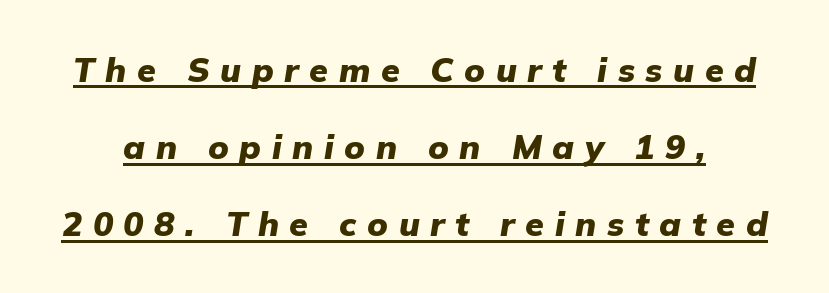
{"italic": "yes", "lean": "right", "slant_degrees": 9, "bold": "yes", "weight": "heavy", "width": "normal", "stroke_contrast": "low", "x_height": "medium", "monospaced": "no", "underline": "yes", "line_spacing": "loose", "line_spacing_ratio": 2.27, "letter_spacing": "wide", "letter_spacing_em": 0.31, "glyph_px": 34}
